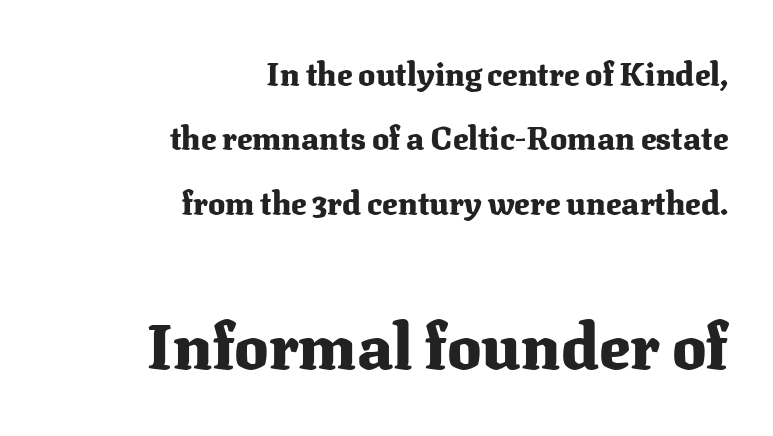
Q: Is the text bold? A: Yes.
Q: Is the text italic (slanted)? A: No, it is upright.
Q: Is the typeface a serif or a sans-serif typeface? A: Serif.
Q: Is the text underlined? A: No.
Q: How is the paragraph aligned? A: Right-aligned.
Q: Is the spacing between letters normal or unusually wide? A: Normal.
Q: Is the spacing between lines tight, normal or loose? A: Loose.
Q: Which block of text is set in a larger size, the first (top) or the second (bottom)? A: The second (bottom) one.
Q: Width (condensed, normal, or wide)? A: Normal.
Q: Stroke contrast? A: Medium.
Q: x-height? A: Medium.
Q: Monospaced? A: No.
